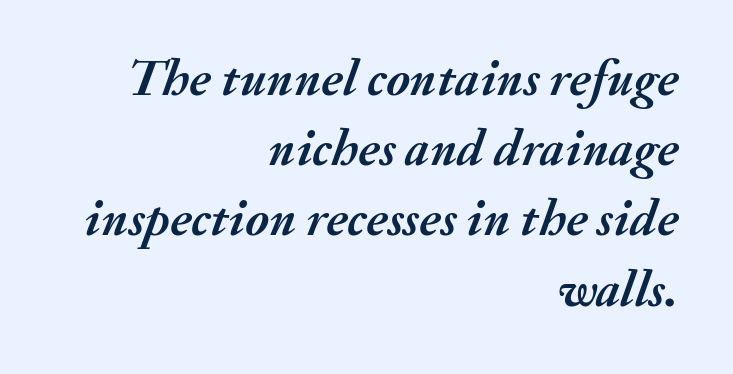
The letters are slanted; this is an italic face. A student would call this right alignment; a typographer would say flush right, rag left. A clean baseline with only descenders dipping below it. In terms of letterspacing, this is plain default setting. These words are printed bold, with thick strokes throughout.
